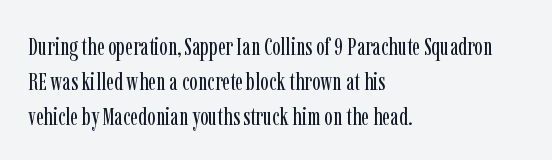
Q: Is the text bold? A: No.
Q: Is the text italic (slanted)? A: No, it is upright.
Q: Is the text underlined? A: No.
Q: How is the paragraph aligned? A: Left-aligned.
Q: Is the spacing between letters normal or unusually wide? A: Normal.
Q: Is the spacing between lines tight, normal or loose? A: Normal.
